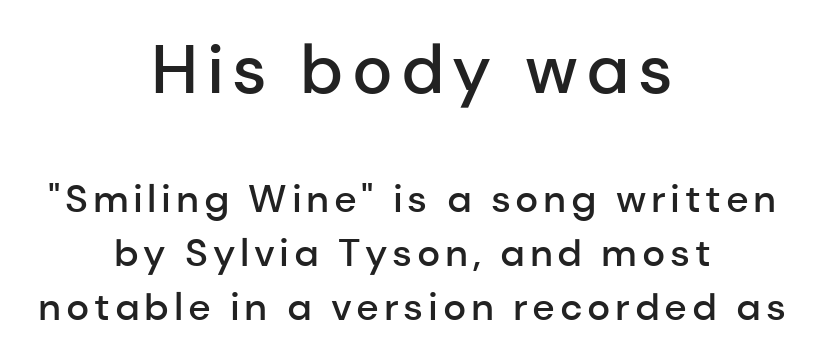
The image shows 68 px semibold sans-serif type, upright; set centered, normal line spacing (1.38x), not underlined; the first (top) block is 1.74x larger; low stroke contrast and a medium x-height.
